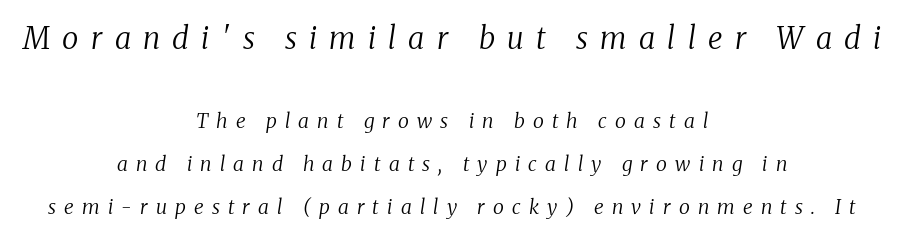
Q: Is the text bold? A: No.
Q: Is the text italic (slanted)? A: Yes, it leans right by about 8 degrees.
Q: Is the typeface a serif or a sans-serif typeface? A: Serif.
Q: Is the text underlined? A: No.
Q: How is the paragraph aligned? A: Centered.
Q: Is the spacing between letters normal or unusually wide? A: Unusually wide.
Q: Is the spacing between lines tight, normal or loose? A: Loose.
Q: Which block of text is set in a larger size, the first (top) or the second (bottom)? A: The first (top) one.
Q: Width (condensed, normal, or wide)? A: Normal.
Q: Stroke contrast? A: Medium.
Q: x-height? A: Medium.
Q: Monospaced? A: No.
